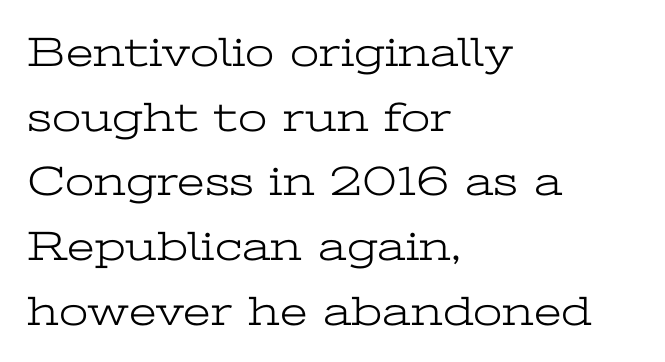
Baseline-to-baseline distance is the conventional proportion of letter height. Character widths vary here, with narrow letters taking less room than wide ones. What kind of face is this? One with serifs. Letters have the restrained weight of plain body copy at most. Clear beneath every line of the passage. Reading down the block, your eye returns to a fixed left position each line.
